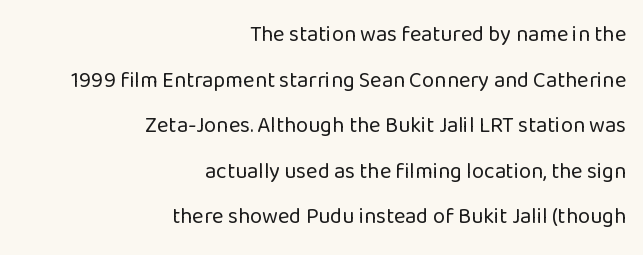
The image shows 22 px text type, upright; set right-aligned, loose line spacing (2.07x), normal letter spacing, not underlined.
